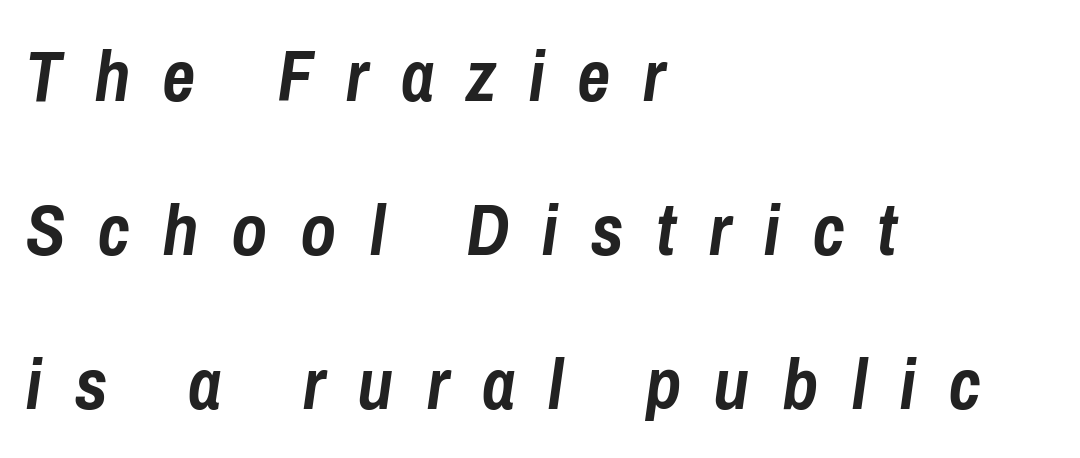
How would I describe the line gaps? Wide and relaxed. Does the lettering tilt? It does — this is italic. Honestly, the letter spacing is so wide it's the main thing you notice. Descender tails drop into unmarked territory. The passage is arranged the way most books set body copy — flush left. Think of a printed novel: that variable character pitch is what you see here.
